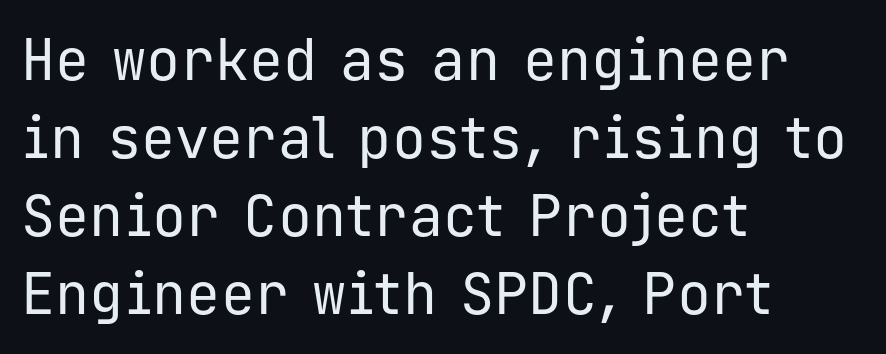
{"serif": "no", "italic": "no", "bold": "no", "weight": "regular", "width": "normal", "stroke_contrast": "low", "x_height": "medium", "monospaced": "yes", "underline": "no", "align": "left", "line_spacing": "normal", "line_spacing_ratio": 1.37, "letter_spacing": "normal", "letter_spacing_em": 0.0, "glyph_px": 57}
